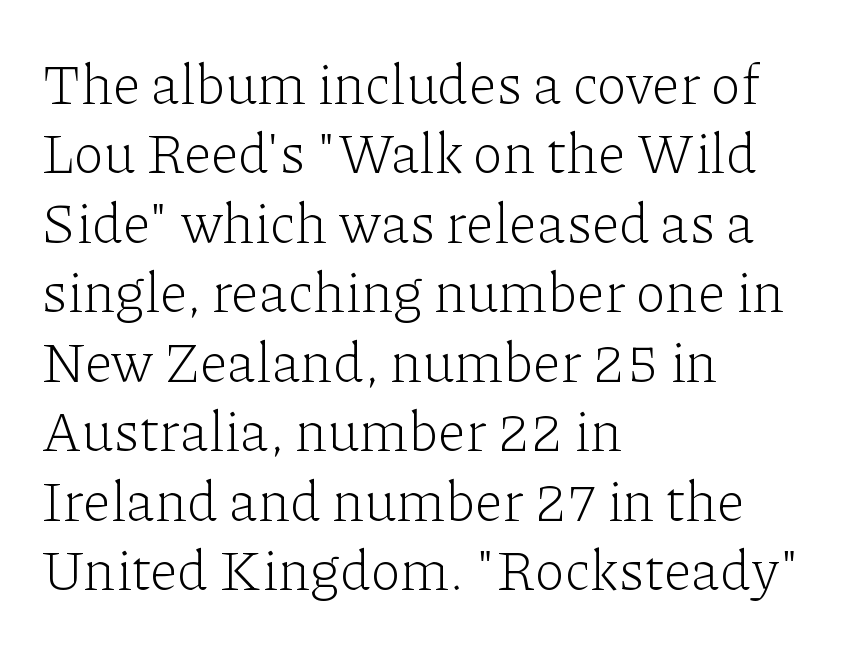
The image shows 56 px light serif type, upright; set left-aligned, line spacing 1.24x, normal letter spacing, not underlined; low stroke contrast and a medium x-height.
